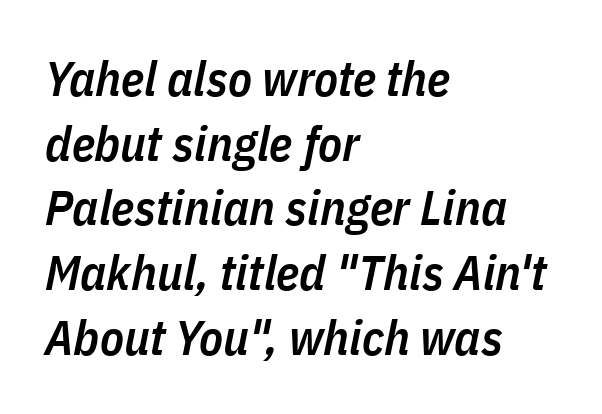
{"italic": "yes", "lean": "right", "slant_degrees": 11, "bold": "semi", "weight": "semibold", "width": "condensed", "stroke_contrast": "low", "x_height": "medium", "monospaced": "no", "underline": "no", "align": "left", "line_spacing": "normal", "line_spacing_ratio": 1.32, "letter_spacing": "normal", "letter_spacing_em": 0.0, "glyph_px": 49}
